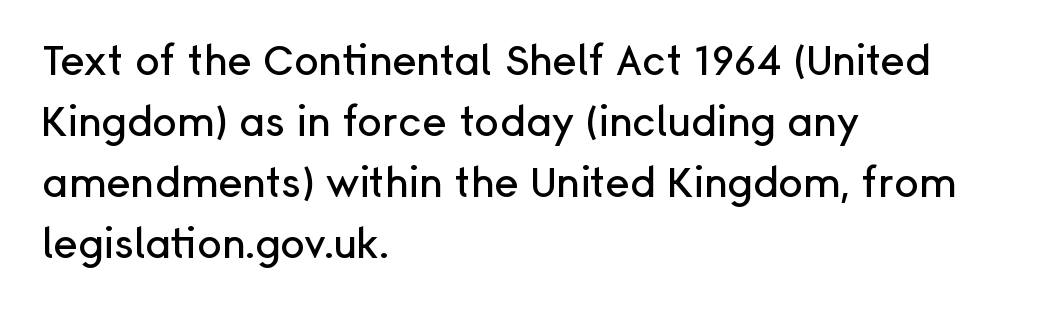
{"serif": "no", "italic": "no", "width": "normal", "stroke_contrast": "low", "x_height": "medium", "monospaced": "no", "underline": "no", "align": "left", "line_spacing": "normal", "line_spacing_ratio": 1.49, "letter_spacing": "normal", "letter_spacing_em": 0.0, "glyph_px": 41}
